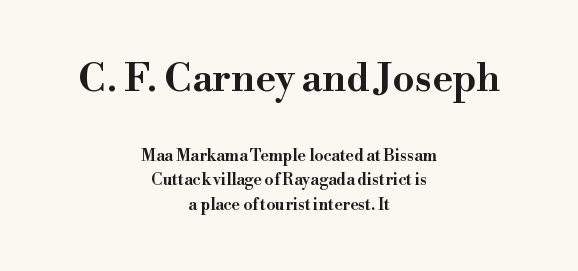
The passage is arranged like a title page — every line centered. What's the leading like? Ordinary, nothing unusual. Does the lettering tilt? It doesn't — this is upright. The passage shown is typed in a proportional face where columns would drift.
